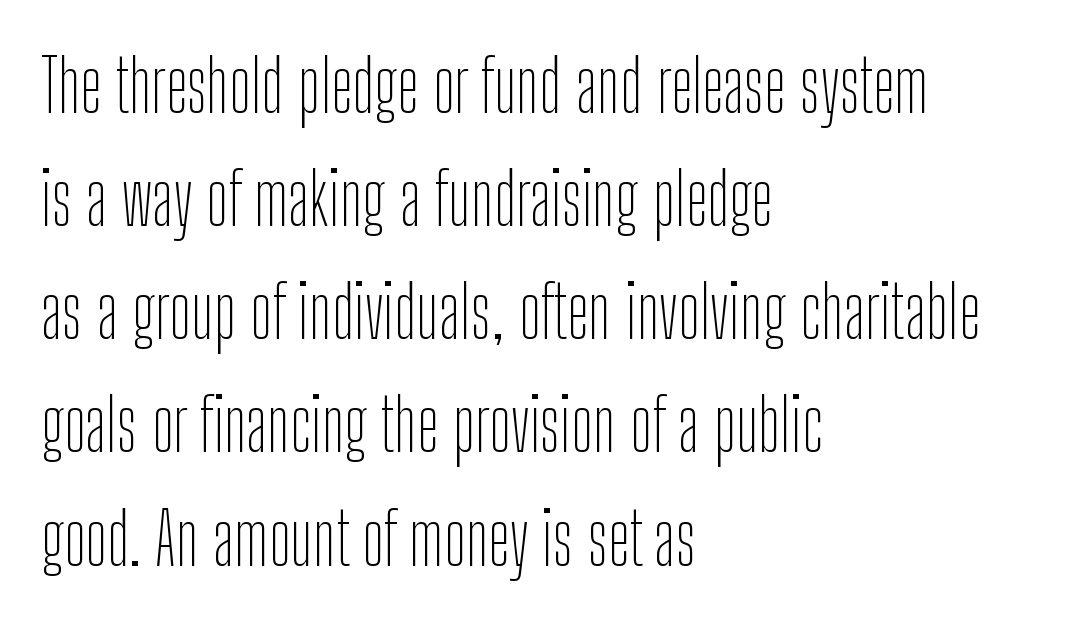
Q: Is the text bold? A: No.
Q: Is the text italic (slanted)? A: No, it is upright.
Q: Is the typeface a serif or a sans-serif typeface? A: Sans-serif.
Q: Is the text underlined? A: No.
Q: How is the paragraph aligned? A: Left-aligned.
Q: Is the spacing between letters normal or unusually wide? A: Normal.
Q: Is the spacing between lines tight, normal or loose? A: Normal.
Q: Width (condensed, normal, or wide)? A: Condensed.
Q: Stroke contrast? A: Low.
Q: x-height? A: Medium.
Q: Monospaced? A: No.
